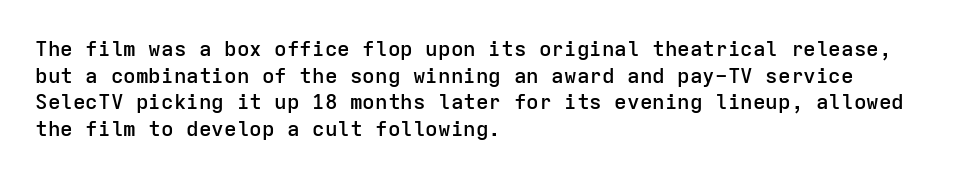
{"italic": "no", "bold": "semi", "underline": "no", "align": "left", "line_spacing": "normal", "line_spacing_ratio": 1.27, "letter_spacing": "normal", "letter_spacing_em": 0.0, "glyph_px": 21}
